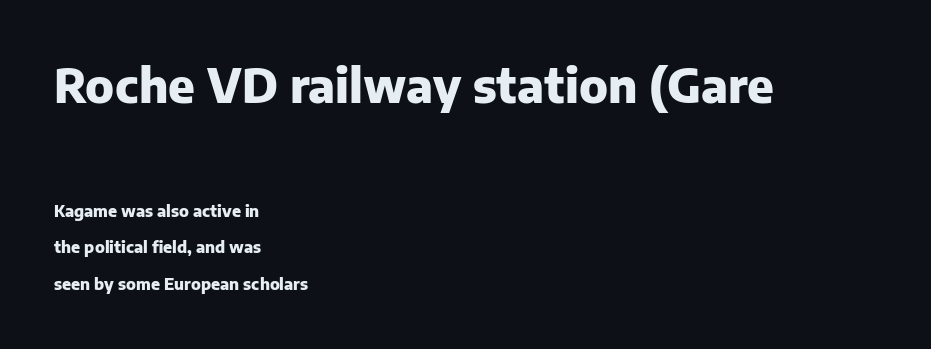
Q: Is the text bold? A: Yes.
Q: Is the text italic (slanted)? A: No, it is upright.
Q: Is the typeface a serif or a sans-serif typeface? A: Sans-serif.
Q: Is the text underlined? A: No.
Q: How is the paragraph aligned? A: Left-aligned.
Q: Is the spacing between letters normal or unusually wide? A: Normal.
Q: Is the spacing between lines tight, normal or loose? A: Loose.
Q: Which block of text is set in a larger size, the first (top) or the second (bottom)? A: The first (top) one.
Q: Width (condensed, normal, or wide)? A: Normal.
Q: Stroke contrast? A: Low.
Q: x-height? A: Medium.
Q: Monospaced? A: No.
